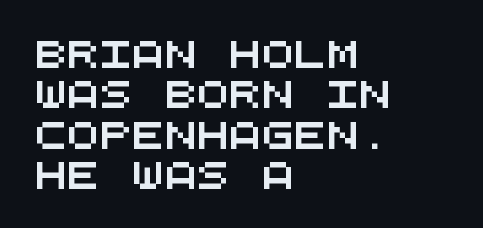
This rendering features lettering with no underline. Successive baselines arrive at the customary interval. Leftover space on each line is placed entirely after the last word. The passage shown has conventional tracking throughout.
